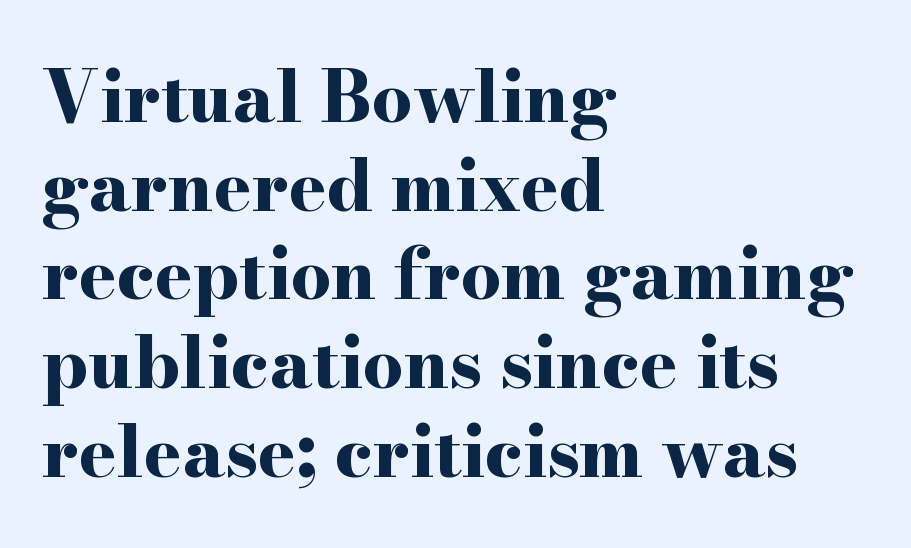
{"serif": "yes", "italic": "no", "bold": "yes", "weight": "bold", "width": "wide", "stroke_contrast": "high", "x_height": "small", "monospaced": "no", "underline": "no", "align": "left", "line_spacing": "normal", "line_spacing_ratio": 1.25, "letter_spacing": "normal", "letter_spacing_em": 0.0, "glyph_px": 71}
